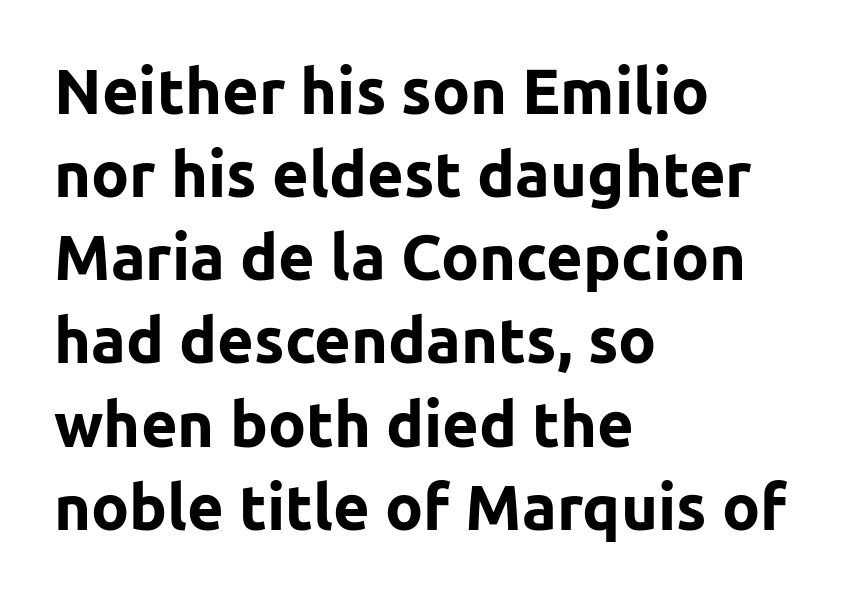
Q: Is the text bold? A: Yes.
Q: Is the text italic (slanted)? A: No, it is upright.
Q: Is the typeface a serif or a sans-serif typeface? A: Sans-serif.
Q: Is the text underlined? A: No.
Q: How is the paragraph aligned? A: Left-aligned.
Q: Is the spacing between letters normal or unusually wide? A: Normal.
Q: Is the spacing between lines tight, normal or loose? A: Normal.
Q: Width (condensed, normal, or wide)? A: Normal.
Q: Stroke contrast? A: Low.
Q: x-height? A: Medium.
Q: Monospaced? A: No.
